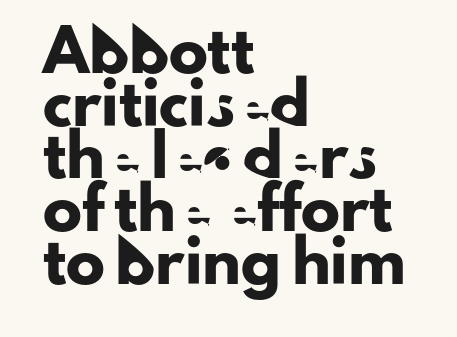
Q: Is the text italic (slanted)? A: No, it is upright.
Q: Is the typeface a serif or a sans-serif typeface? A: Sans-serif.
Q: Is the text underlined? A: No.
Q: How is the paragraph aligned? A: Left-aligned.
Q: Is the spacing between letters normal or unusually wide? A: Normal.
Q: Is the spacing between lines tight, normal or loose? A: Normal.
Q: Width (condensed, normal, or wide)? A: Normal.
Q: Stroke contrast? A: Low.
Q: x-height? A: Small.
Q: Monospaced? A: No.
